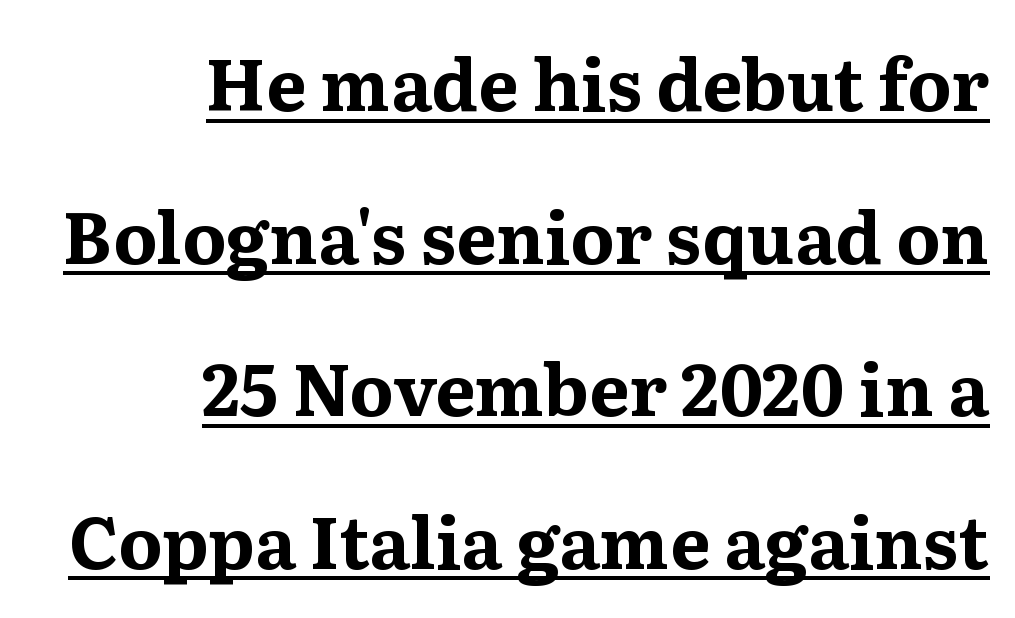
The image shows 71 px bold serif type, upright; set right-aligned, loose line spacing (2.15x), normal letter spacing, underlined; medium stroke contrast and a medium x-height.
